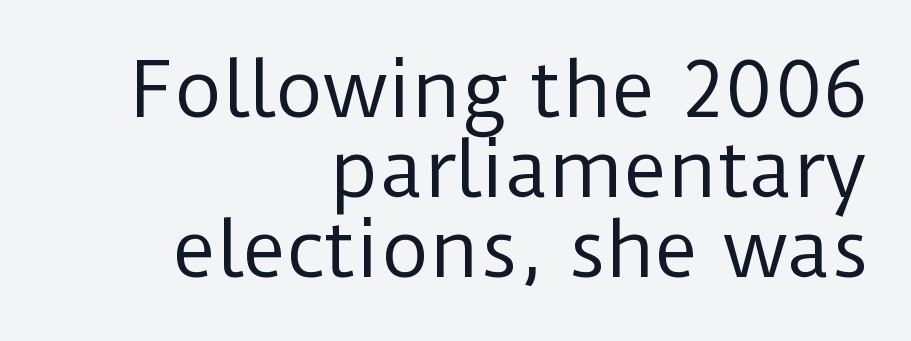
Q: Is the text bold? A: No.
Q: Is the text italic (slanted)? A: No, it is upright.
Q: Is the typeface a serif or a sans-serif typeface? A: Sans-serif.
Q: Is the text underlined? A: No.
Q: How is the paragraph aligned? A: Right-aligned.
Q: Is the spacing between letters normal or unusually wide? A: Normal.
Q: Is the spacing between lines tight, normal or loose? A: Tight.
Q: Width (condensed, normal, or wide)? A: Normal.
Q: Stroke contrast? A: Low.
Q: x-height? A: Medium.
Q: Monospaced? A: No.
